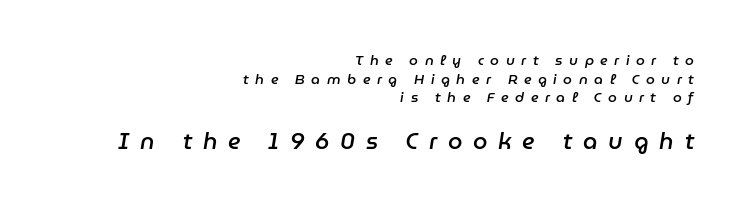
{"italic": "yes", "lean": "right", "slant_degrees": 9, "bold": "semi", "underline": "no", "align": "right", "line_spacing": "normal", "line_spacing_ratio": 1.33, "letter_spacing": "wide", "letter_spacing_em": 0.47, "larger_block": "second", "size_ratio": 1.64, "glyph_px": 23}
